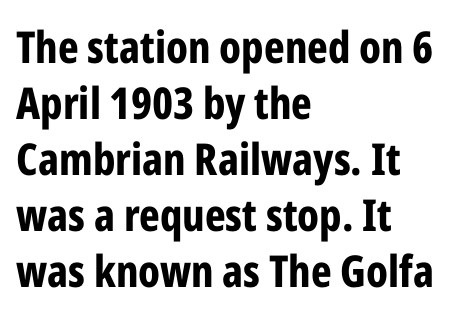
{"serif": "no", "italic": "no", "bold": "yes", "weight": "bold", "width": "condensed", "stroke_contrast": "low", "x_height": "medium", "monospaced": "no", "underline": "no", "align": "left", "line_spacing": "normal", "line_spacing_ratio": 1.27, "letter_spacing": "normal", "letter_spacing_em": 0.0, "glyph_px": 44}
